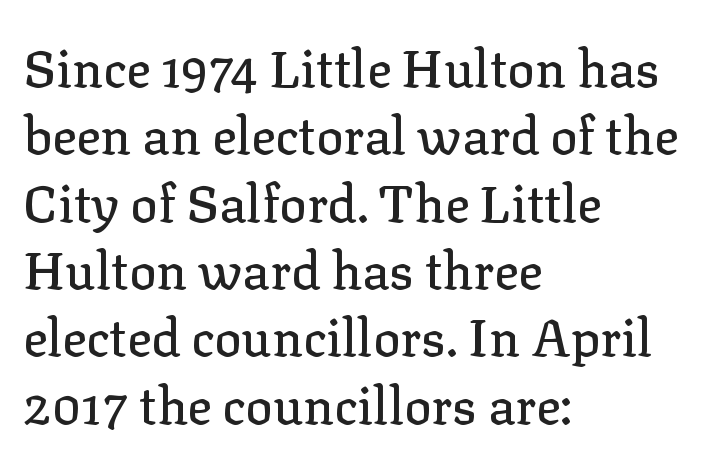
The image shows 51 px serif type, upright; set left-aligned, normal line spacing (1.32x), normal letter spacing, not underlined; low stroke contrast and a medium x-height.
